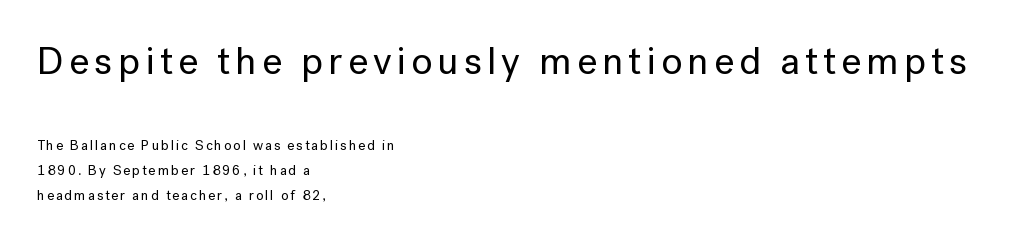
Visually, the top section dominates because its glyphs are scaled up. No italicization has been applied; the sample stays upright. Note the varied advance widths — an 'i' is clearly narrower than an 'm'. In terms of letterform style, serifs are entirely absent. Horizontal alignment here is leftward, the default for most running prose.
